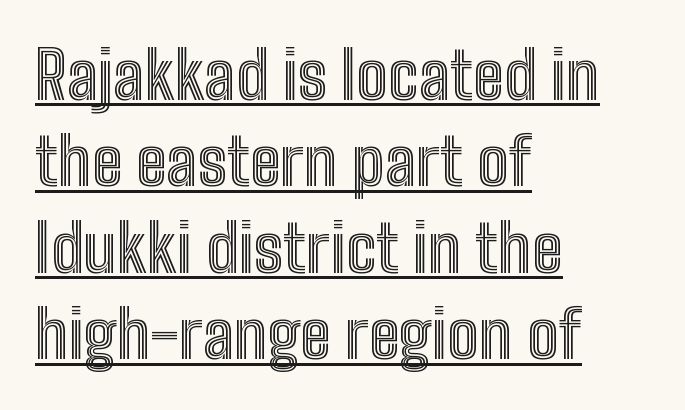
Horizontal bands of white between lines are of average thickness. Emphasis is given by a line drawn under the lettering. Spacing verdict: proportional, widths tailored to each character. Designer's note — italics off, roman on. Each line starts at the same left margin while the right side varies.
